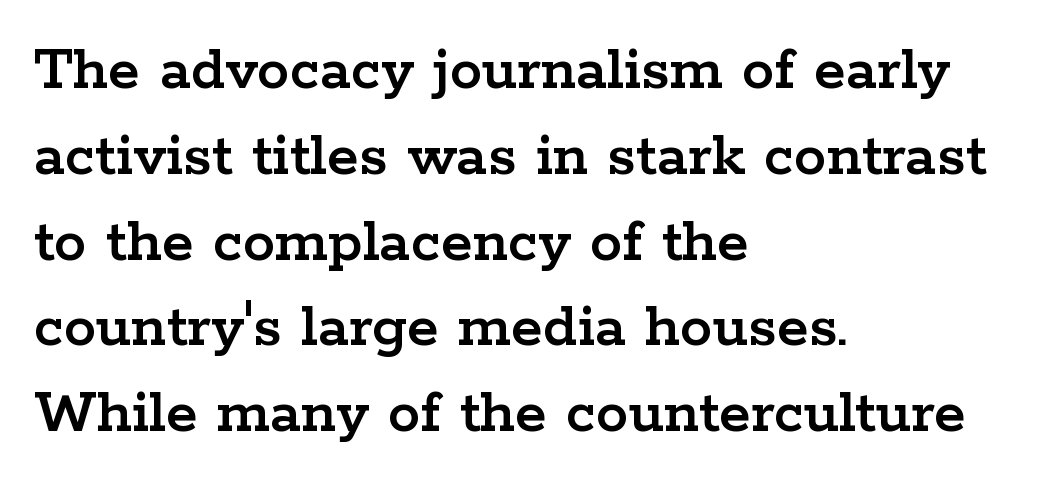
{"serif": "yes", "italic": "no", "width": "wide", "stroke_contrast": "low", "x_height": "medium", "monospaced": "no", "underline": "no", "align": "left", "line_spacing": "normal", "line_spacing_ratio": 1.32, "letter_spacing": "normal", "letter_spacing_em": 0.0, "glyph_px": 65}
